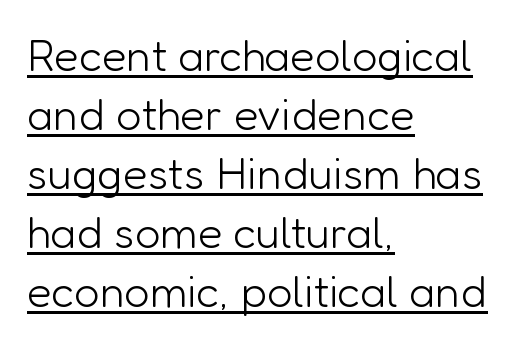
Q: Is the text bold? A: No.
Q: Is the text italic (slanted)? A: No, it is upright.
Q: Is the typeface a serif or a sans-serif typeface? A: Sans-serif.
Q: Is the text underlined? A: Yes.
Q: How is the paragraph aligned? A: Left-aligned.
Q: Is the spacing between letters normal or unusually wide? A: Normal.
Q: Is the spacing between lines tight, normal or loose? A: Normal.
Q: Width (condensed, normal, or wide)? A: Normal.
Q: Stroke contrast? A: Low.
Q: x-height? A: Medium.
Q: Monospaced? A: No.
